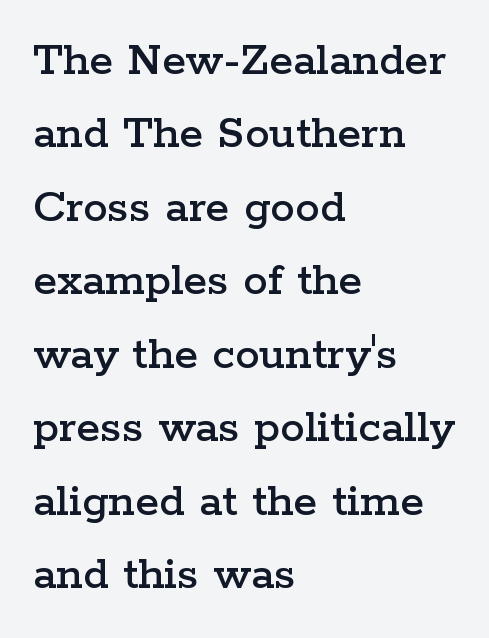
The image shows 49 px wide serif type, upright; set left-aligned, normal line spacing (1.5x), normal letter spacing, not underlined; low stroke contrast and a medium x-height.
